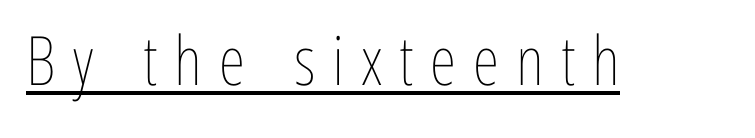
The image shows 68 px thin, condensed type, upright; set unusually wide letter spacing (+0.25 em), underlined; low stroke contrast and a medium x-height.
